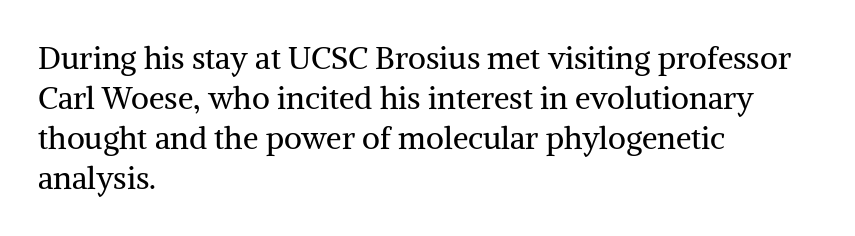
The image shows 31 px regular-weight serif type, upright; set left-aligned, normal line spacing (1.29x), normal letter spacing, not underlined; medium stroke contrast and a medium x-height.
